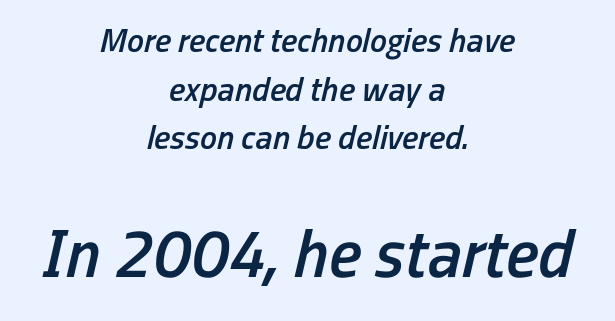
Q: Is the text bold? A: Semi-bold.
Q: Is the text italic (slanted)? A: Yes, it leans right by about 13 degrees.
Q: Is the text underlined? A: No.
Q: How is the paragraph aligned? A: Centered.
Q: Is the spacing between letters normal or unusually wide? A: Normal.
Q: Is the spacing between lines tight, normal or loose? A: Normal.
Q: Which block of text is set in a larger size, the first (top) or the second (bottom)? A: The second (bottom) one.
Q: Width (condensed, normal, or wide)? A: Condensed.
Q: Stroke contrast? A: Low.
Q: x-height? A: Medium.
Q: Monospaced? A: No.
